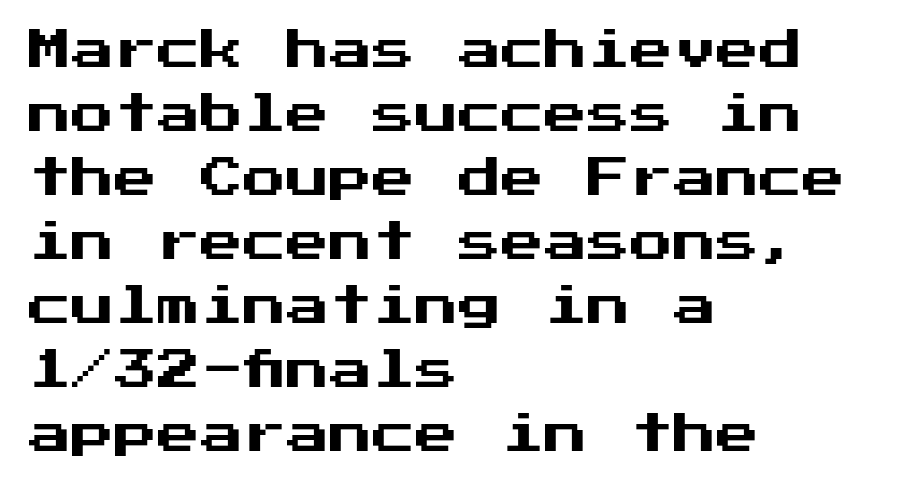
{"serif": "no", "italic": "no", "width": "normal", "stroke_contrast": "medium", "x_height": "medium", "underline": "no", "align": "left", "line_spacing": "normal", "line_spacing_ratio": 1.49, "letter_spacing": "normal", "letter_spacing_em": 0.0, "glyph_px": 43}
